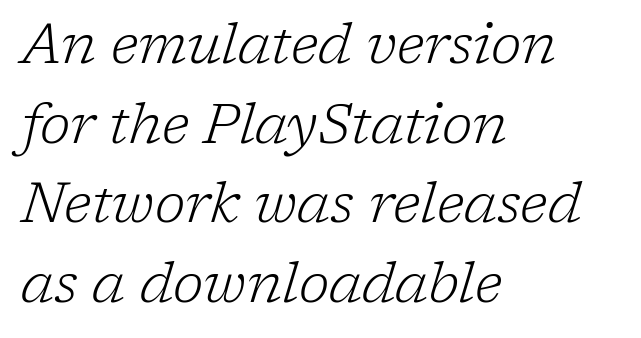
The image shows 56 px light serif type, italic (leaning right); set left-aligned, normal line spacing (1.42x), normal letter spacing, not underlined; low stroke contrast and a medium x-height.
